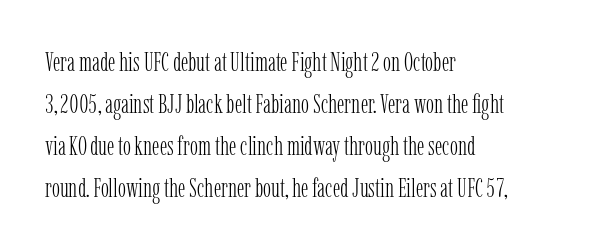
Each new line begins a customary step beneath the previous one. The passage shown is not underscored anywhere. Weight: not bold — regular or lighter. Nope, not italic — everything's standing straight. A classic flush-left, rag-right setting is used for this passage.
